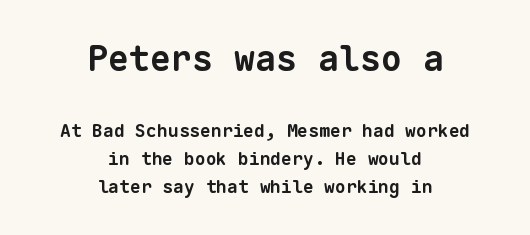
{"serif": "no", "bold": "yes", "weight": "bold", "width": "normal", "stroke_contrast": "low", "x_height": "medium", "monospaced": "yes", "underline": "no", "align": "center", "line_spacing": "normal", "line_spacing_ratio": 1.57, "letter_spacing": "normal", "letter_spacing_em": 0.0, "larger_block": "first", "size_ratio": 1.94, "glyph_px": 35}
